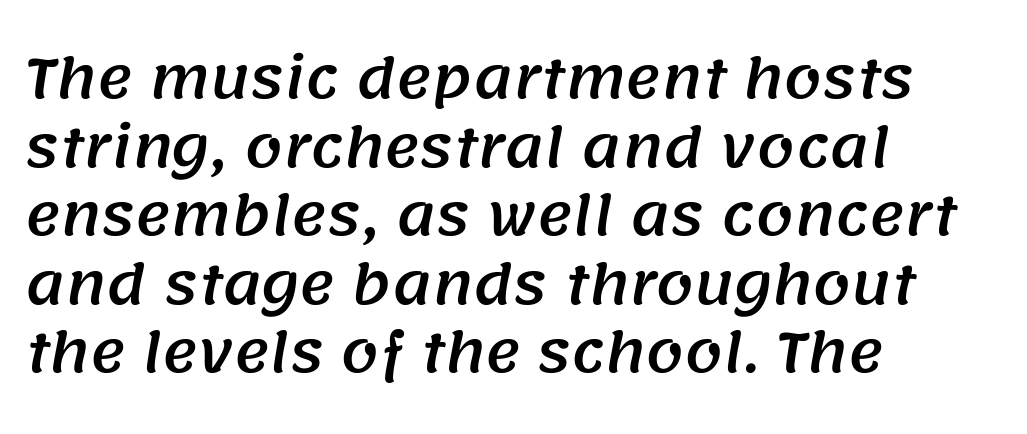
Q: Is the typeface a serif or a sans-serif typeface? A: Sans-serif.
Q: Is the text underlined? A: No.
Q: How is the paragraph aligned? A: Left-aligned.
Q: Is the spacing between letters normal or unusually wide? A: Normal.
Q: Is the spacing between lines tight, normal or loose? A: Normal.
Q: Width (condensed, normal, or wide)? A: Normal.
Q: Stroke contrast? A: Medium.
Q: x-height? A: Large.
Q: Monospaced? A: No.
